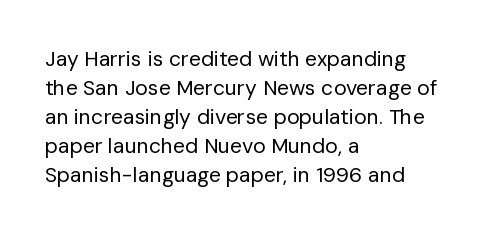
Letters rest on an invisible, unmarked baseline. Heaviness? Minimal to ordinary, like unemphasized prose. The rendering anchors every line to the left-hand side. The line-height multiplier appears to be the usual default.
